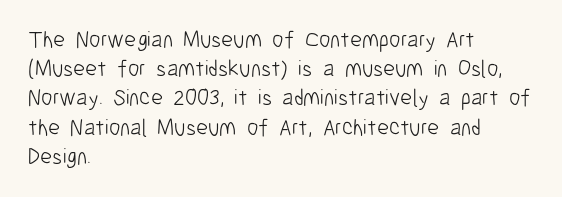
{"italic": "no", "bold": "no", "underline": "no", "align": "left", "line_spacing": "normal", "line_spacing_ratio": 1.27, "letter_spacing": "normal", "letter_spacing_em": 0.0, "glyph_px": 23}
